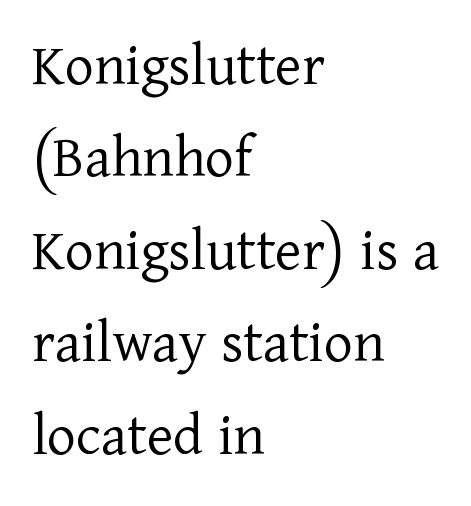
What's the leading like? Ordinary, nothing unusual. The glyphs are unaccompanied by any horizontal stroke below them. You could not count columns in this text — the font is proportionally spaced. You can tell from the footed stems that serif type was used. Alignment: flush left.
